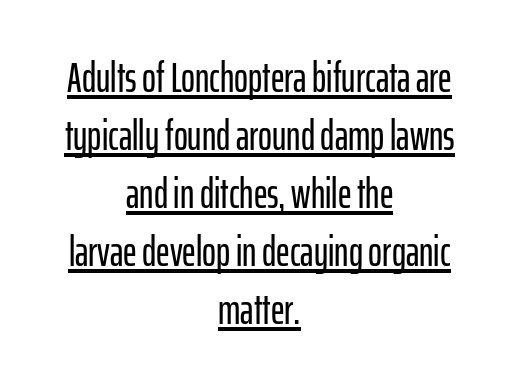
You can see a thin bar hugging the bottom of the glyphs. This sample has the flowing, uneven cadence of proportional lettering. Honestly, the letter spacing is just normal — you wouldn't notice it. When letters stand straight like this, we call the style roman or upright.
